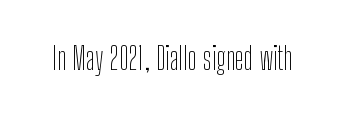
Italic: no, the glyphs are upright roman. Tracking here is standard; glyphs follow each other at the usual distance. Character widths vary here, with narrow letters taking less room than wide ones. The baseline area is clear. No letter is thick-stroked: the sample isn't bold. Type style note: lacks serifs.
